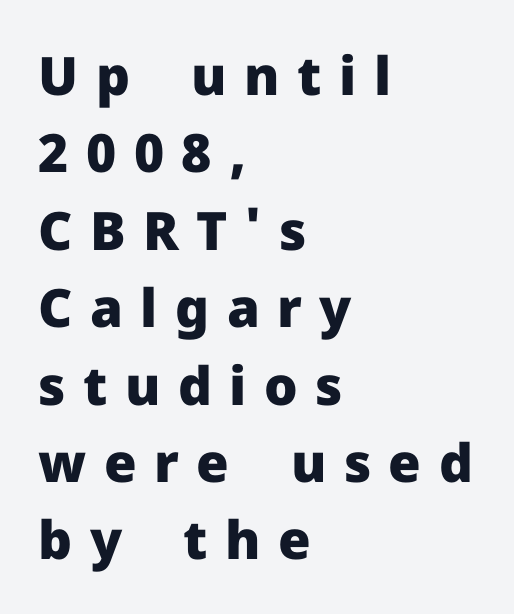
Each new line begins a customary step beneath the previous one. Heavy-handed strokes throughout: this text is bold. The paragraph shown leans on its left margin. The axis of the letterforms is exactly vertical.
